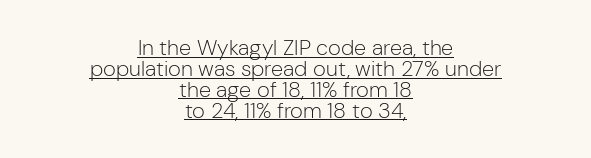
The rendering keeps characters at their native spacing. This rendering uses center alignment, leaving both contours irregular but symmetric. These lines were composed using upright roman letters. The typeface has the unassuming heft of standard copy or less.
